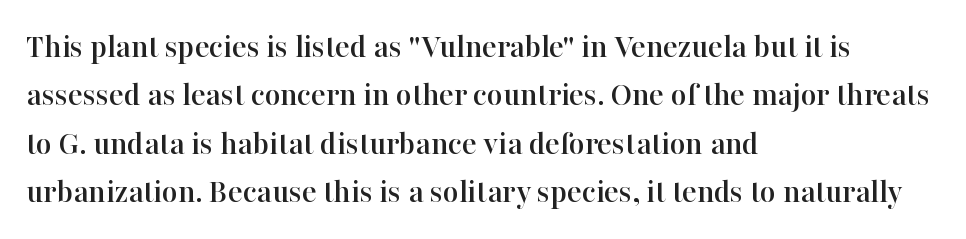
The string is rendered with underlining switched off. Regarding serifs, this sample has them. Reading down the block, your eye returns to a fixed left position each line. Vertical strokes here are truly vertical. Notice how descenders clear the ascenders below comfortably — that's standard leading. Spacing between characters is what you'd get straight out of the box.
